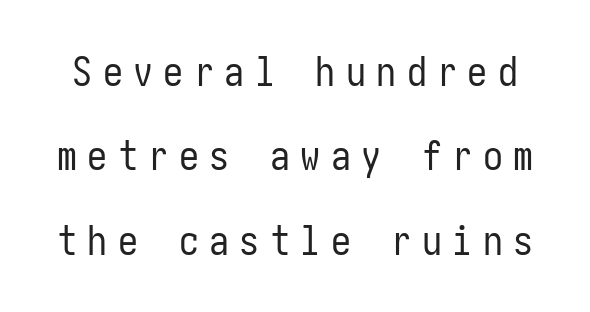
The image shows 40 px regular-weight, condensed sans-serif type, upright; set loose line spacing (2.11x), unusually wide letter spacing (+0.26 em), not underlined; low stroke contrast and a medium x-height.
